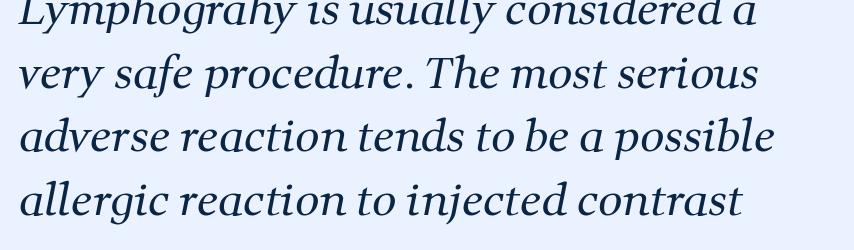
The gap between lines stays unmarked. The passage shown stacks its lines at a standard gap. In terms of letterform style, serifs are clearly present. The paragraph shown leans on its left margin.
